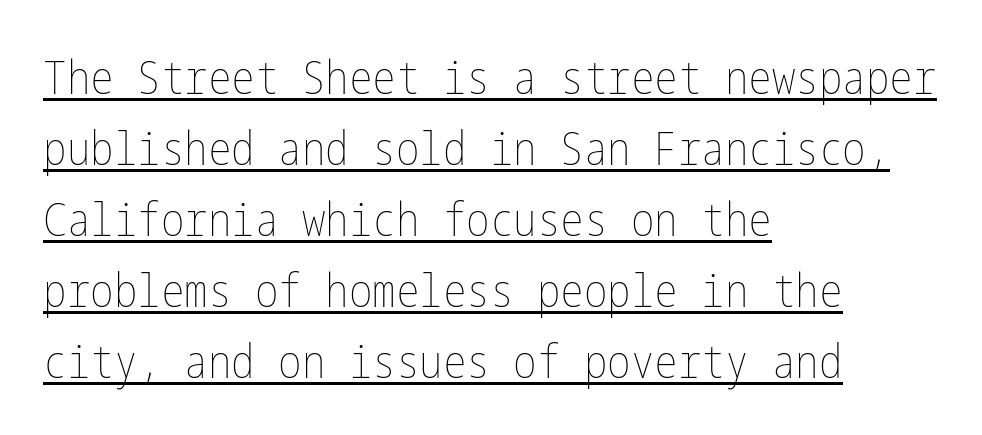
{"italic": "no", "bold": "no", "weight": "thin", "width": "condensed", "stroke_contrast": "low", "x_height": "medium", "underline": "yes", "align": "left", "line_spacing": "normal", "line_spacing_ratio": 1.51, "letter_spacing": "normal", "letter_spacing_em": 0.0, "glyph_px": 47}
